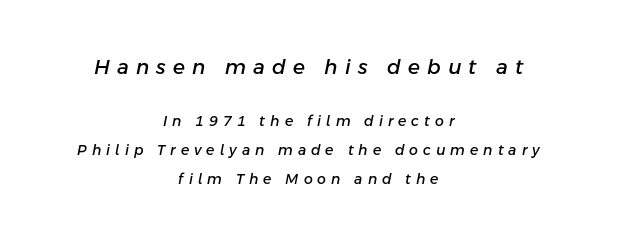
Q: Is the text italic (slanted)? A: Yes, it leans right by about 11 degrees.
Q: Is the text underlined? A: No.
Q: How is the paragraph aligned? A: Centered.
Q: Is the spacing between letters normal or unusually wide? A: Unusually wide.
Q: Is the spacing between lines tight, normal or loose? A: Loose.
Q: Which block of text is set in a larger size, the first (top) or the second (bottom)? A: The first (top) one.
